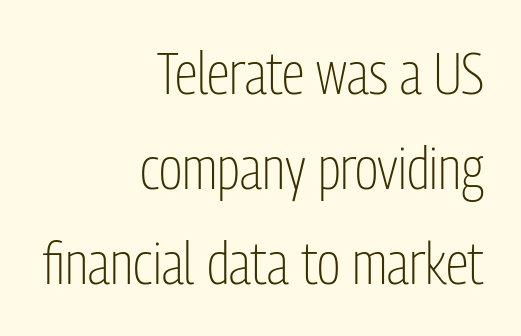
One glance says typical: line gaps are just what's usual. Every character sits straight up, as roman type does. Is this a fixed-width face? No — the glyphs have proportional, varying widths. The typesetting does not lean heavy: it is not bold.
